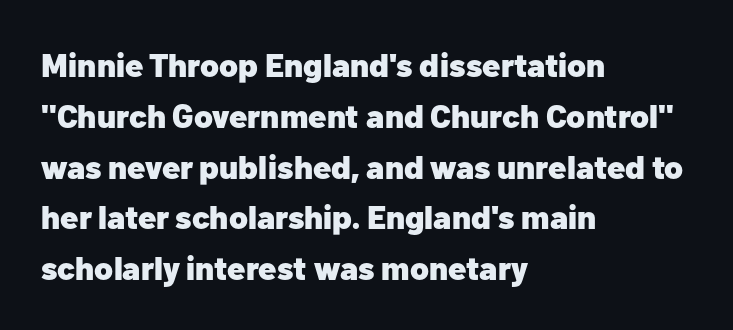
Look at the bottom of the vertical strokes: they stop flat, with no serifs. Where is the straight margin? On the left. How are the letters spaced? Ordinarily, with no added tracking. Rendered with straight, roman letterforms.
